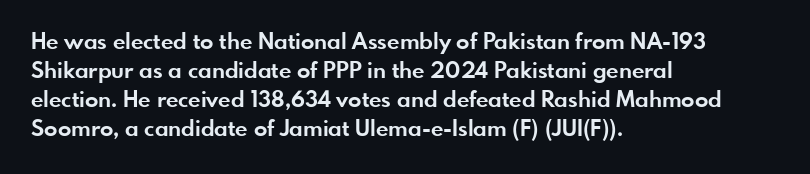
Q: Is the text bold? A: Yes.
Q: Is the text italic (slanted)? A: No, it is upright.
Q: Is the text underlined? A: No.
Q: How is the paragraph aligned? A: Left-aligned.
Q: Is the spacing between letters normal or unusually wide? A: Normal.
Q: Is the spacing between lines tight, normal or loose? A: Normal.
